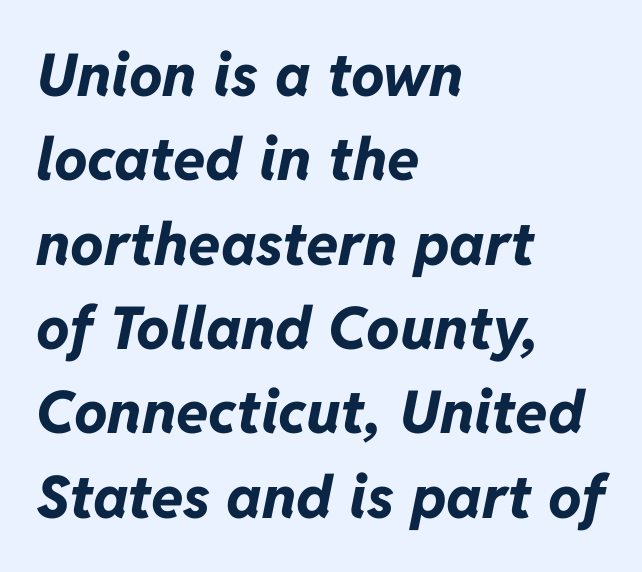
The image shows 59 px bold type, italic (leaning right); set left-aligned, normal line spacing (1.43x), normal letter spacing, not underlined; low stroke contrast and a medium x-height.
